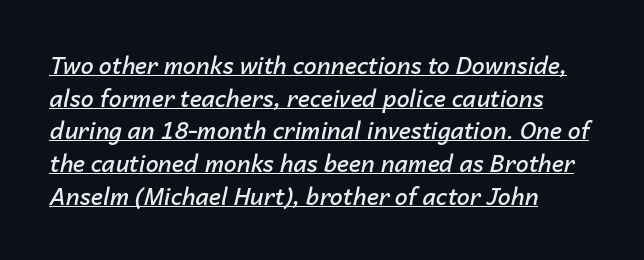
{"italic": "yes", "lean": "right", "slant_degrees": 14, "bold": "semi", "underline": "yes", "align": "left", "line_spacing": "normal", "line_spacing_ratio": 1.42, "letter_spacing": "normal", "letter_spacing_em": 0.0, "glyph_px": 23}
